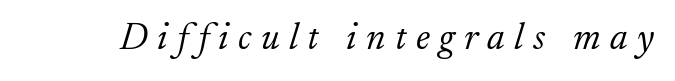
Q: Is the text bold? A: No.
Q: Is the text italic (slanted)? A: Yes, it leans right by about 17 degrees.
Q: Is the typeface a serif or a sans-serif typeface? A: Serif.
Q: Is the text underlined? A: No.
Q: Is the spacing between letters normal or unusually wide? A: Unusually wide.
Q: Width (condensed, normal, or wide)? A: Normal.
Q: Stroke contrast? A: Low.
Q: x-height? A: Small.
Q: Monospaced? A: No.
